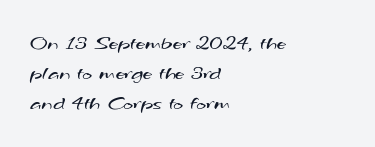
The image shows 21 px text type; set left-aligned, normal line spacing (1.43x), normal letter spacing, not underlined.
